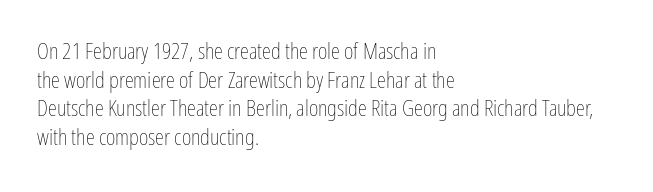
Beneath every word, the page is bare. On a weight scale, this lands at 450 or below. Look at the tracking — it's just the regular setting, nothing added. The typesetter chose a ragged-right arrangement here. Upright lettering throughout.
